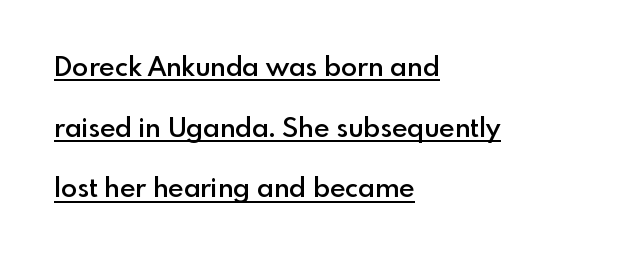
{"italic": "no", "bold": "semi", "underline": "yes", "align": "left", "line_spacing": "loose", "line_spacing_ratio": 2.25, "letter_spacing": "normal", "letter_spacing_em": 0.0, "glyph_px": 27}
